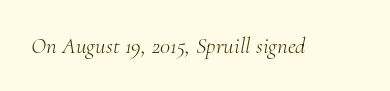
{"italic": "yes", "lean": "right", "slant_degrees": 10, "bold": "no", "underline": "no", "letter_spacing": "normal", "letter_spacing_em": 0.0, "glyph_px": 23}
